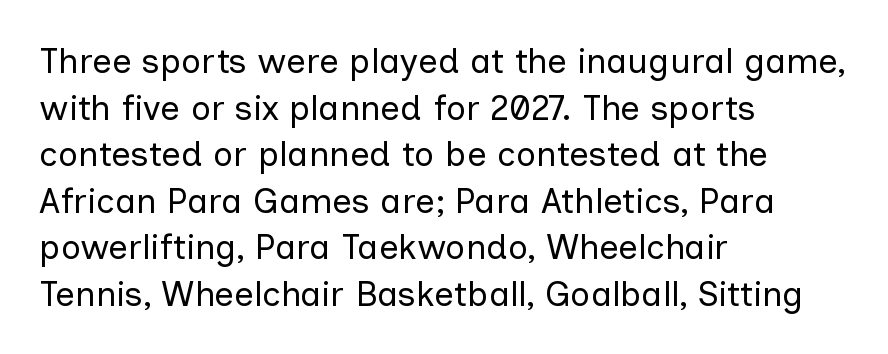
{"serif": "no", "italic": "no", "bold": "no", "weight": "regular", "width": "normal", "stroke_contrast": "low", "x_height": "medium", "monospaced": "no", "underline": "no", "align": "left", "line_spacing": "normal", "line_spacing_ratio": 1.33, "letter_spacing": "normal", "letter_spacing_em": 0.0, "glyph_px": 35}
